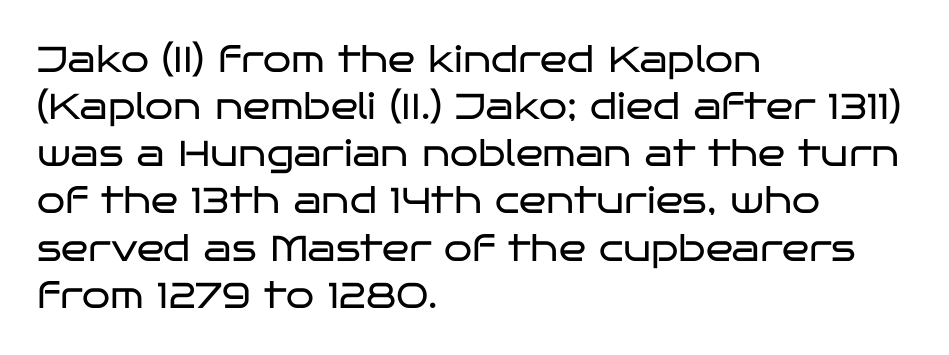
{"serif": "no", "italic": "no", "bold": "no", "weight": "regular", "width": "wide", "stroke_contrast": "low", "x_height": "large", "monospaced": "no", "underline": "no", "align": "left", "line_spacing": "normal", "line_spacing_ratio": 1.31, "letter_spacing": "normal", "letter_spacing_em": 0.0, "glyph_px": 36}
